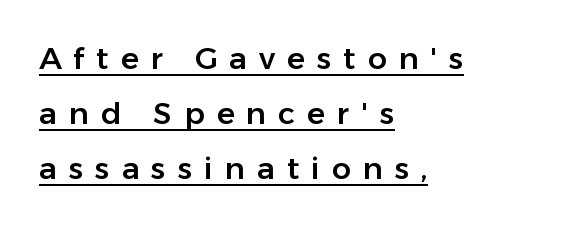
Q: Is the text italic (slanted)? A: No, it is upright.
Q: Is the typeface a serif or a sans-serif typeface? A: Sans-serif.
Q: Is the text underlined? A: Yes.
Q: How is the paragraph aligned? A: Left-aligned.
Q: Is the spacing between letters normal or unusually wide? A: Unusually wide.
Q: Width (condensed, normal, or wide)? A: Normal.
Q: Stroke contrast? A: Low.
Q: x-height? A: Medium.
Q: Monospaced? A: No.
